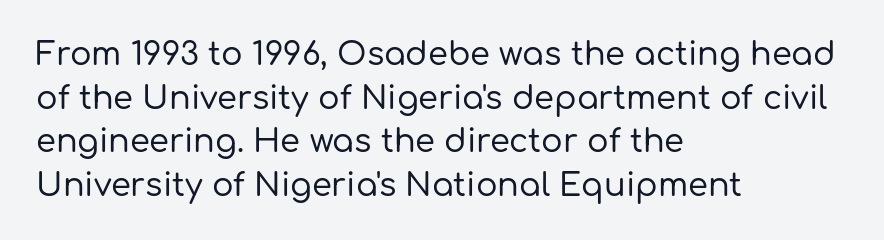
Q: Is the text italic (slanted)? A: No, it is upright.
Q: Is the typeface a serif or a sans-serif typeface? A: Sans-serif.
Q: Is the text underlined? A: No.
Q: How is the paragraph aligned? A: Left-aligned.
Q: Is the spacing between letters normal or unusually wide? A: Normal.
Q: Is the spacing between lines tight, normal or loose? A: Normal.
Q: Width (condensed, normal, or wide)? A: Normal.
Q: Stroke contrast? A: Low.
Q: x-height? A: Medium.
Q: Monospaced? A: No.
